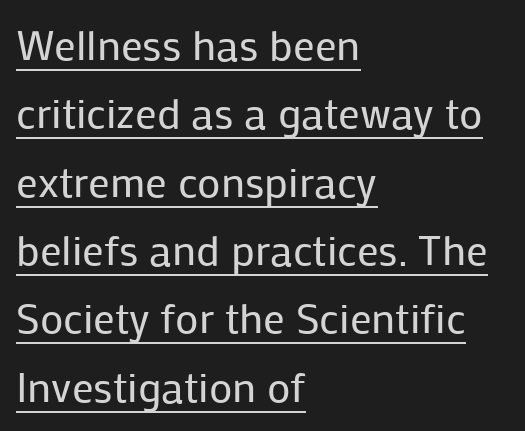
{"serif": "no", "italic": "no", "bold": "no", "weight": "regular", "width": "normal", "stroke_contrast": "low", "x_height": "medium", "monospaced": "no", "underline": "yes", "align": "left", "line_spacing": "normal", "line_spacing_ratio": 1.59, "letter_spacing": "normal", "letter_spacing_em": 0.0, "glyph_px": 43}
